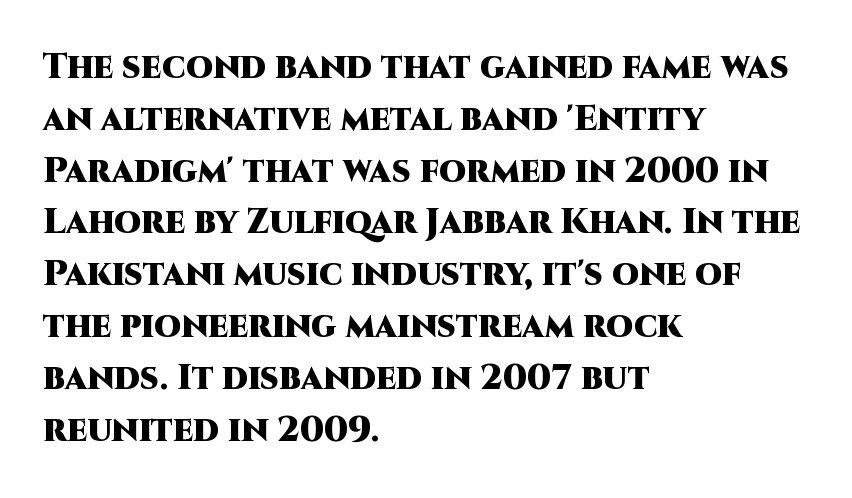
{"serif": "no", "italic": "no", "bold": "yes", "weight": "heavy", "width": "normal", "stroke_contrast": "high", "x_height": "large", "monospaced": "no", "underline": "no", "align": "left", "line_spacing": "normal", "line_spacing_ratio": 1.48, "letter_spacing": "normal", "letter_spacing_em": 0.0, "glyph_px": 35}
